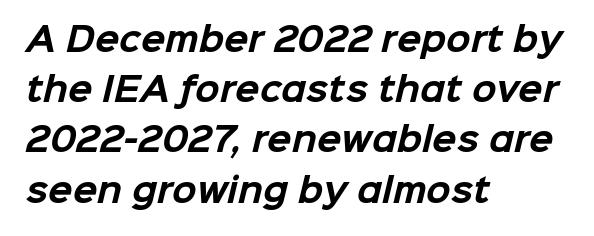
The image shows 32 px bold sans-serif type; set left-aligned, normal line spacing (1.57x), normal letter spacing, not underlined; low stroke contrast and a medium x-height.
